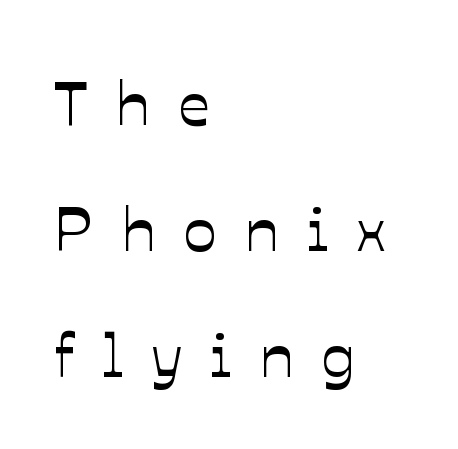
{"italic": "no", "width": "normal", "stroke_contrast": "low", "x_height": "medium", "monospaced": "no", "underline": "no", "align": "left", "line_spacing": "loose", "line_spacing_ratio": 2.03, "letter_spacing": "wide", "letter_spacing_em": 0.45, "glyph_px": 62}
